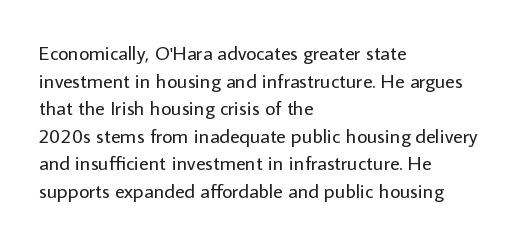
The image shows 20 px text type, upright; set left-aligned, normal line spacing (1.38x), normal letter spacing, not underlined.
